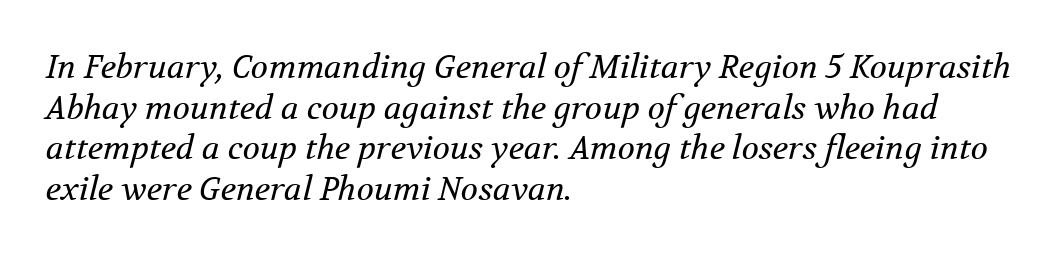
{"serif": "yes", "italic": "yes", "lean": "right", "slant_degrees": 12, "bold": "no", "weight": "regular", "width": "normal", "stroke_contrast": "medium", "x_height": "medium", "monospaced": "no", "underline": "no", "align": "left", "line_spacing": "normal", "line_spacing_ratio": 1.27, "letter_spacing": "normal", "letter_spacing_em": 0.0, "glyph_px": 32}
